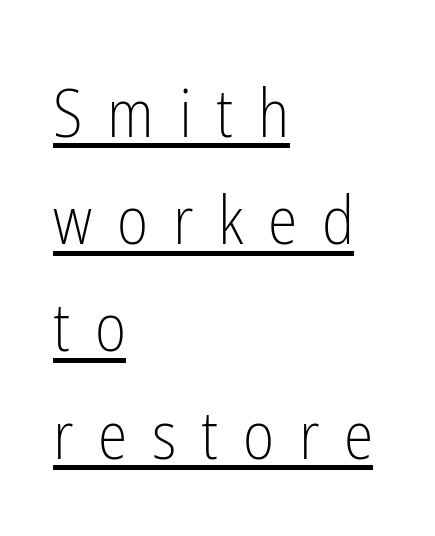
Q: Is the text bold? A: No.
Q: Is the text italic (slanted)? A: No, it is upright.
Q: Is the typeface a serif or a sans-serif typeface? A: Sans-serif.
Q: Is the text underlined? A: Yes.
Q: How is the paragraph aligned? A: Left-aligned.
Q: Is the spacing between letters normal or unusually wide? A: Unusually wide.
Q: Is the spacing between lines tight, normal or loose? A: Normal.
Q: Width (condensed, normal, or wide)? A: Condensed.
Q: Stroke contrast? A: Low.
Q: x-height? A: Medium.
Q: Monospaced? A: No.
